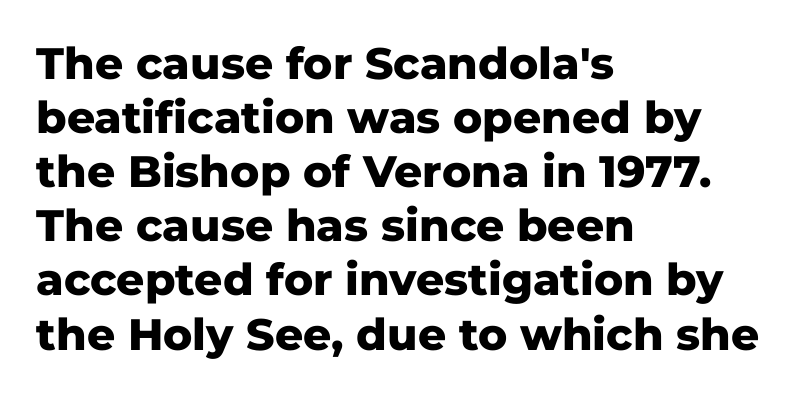
The image shows 44 px heavy sans-serif type, upright; set left-aligned, line spacing 1.23x, normal letter spacing, not underlined; low stroke contrast and a medium x-height.
